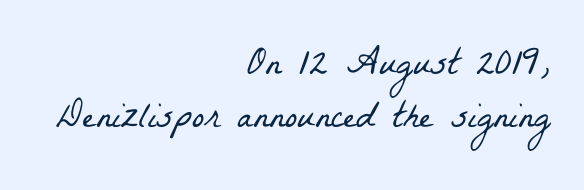
{"serif": "yes", "bold": "no", "weight": "light", "width": "condensed", "stroke_contrast": "low", "x_height": "medium", "monospaced": "no", "underline": "no", "align": "right", "line_spacing": "normal", "line_spacing_ratio": 1.43, "letter_spacing": "normal", "letter_spacing_em": 0.0, "glyph_px": 37}
